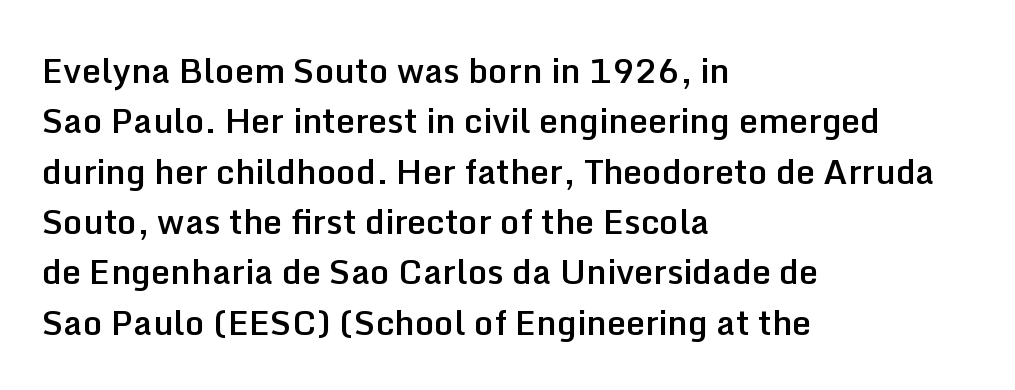
Standard letterfit; no display-style spreading of the glyphs. Italic? Not at all — the glyphs are vertical. Compared with a centered layout, this one pins lines to the left instead. Check the space under the baseline: it is left empty.
